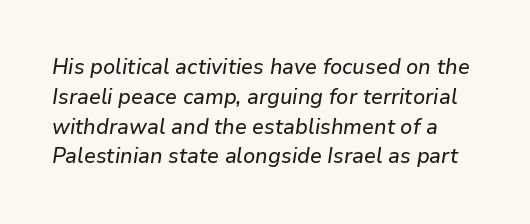
The image shows 21 px text type, italic (leaning right); set normal line spacing (1.42x), normal letter spacing, not underlined.
